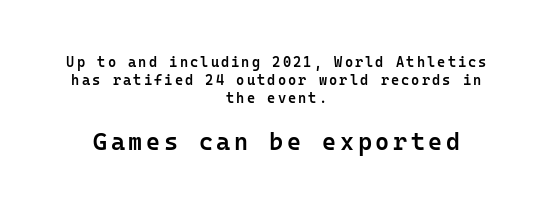
{"italic": "no", "bold": "semi", "underline": "no", "align": "center", "line_spacing": "normal", "line_spacing_ratio": 1.27, "larger_block": "second", "size_ratio": 1.71, "glyph_px": 24}
